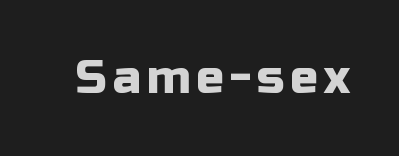
Font category for this specimen: sans-serif. Spacing verdict: proportional, widths tailored to each character. Underlining? Definitely not there. No italicization has been applied; the sample stays upright.
